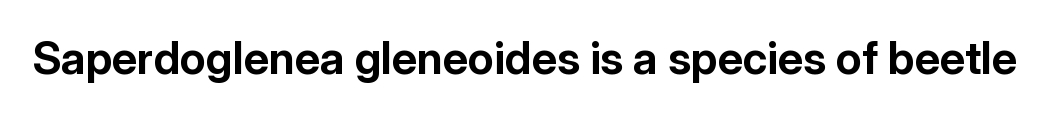
{"serif": "no", "italic": "no", "bold": "yes", "weight": "bold", "width": "normal", "stroke_contrast": "low", "x_height": "medium", "monospaced": "no", "underline": "no", "letter_spacing": "normal", "letter_spacing_em": 0.0, "glyph_px": 45}
